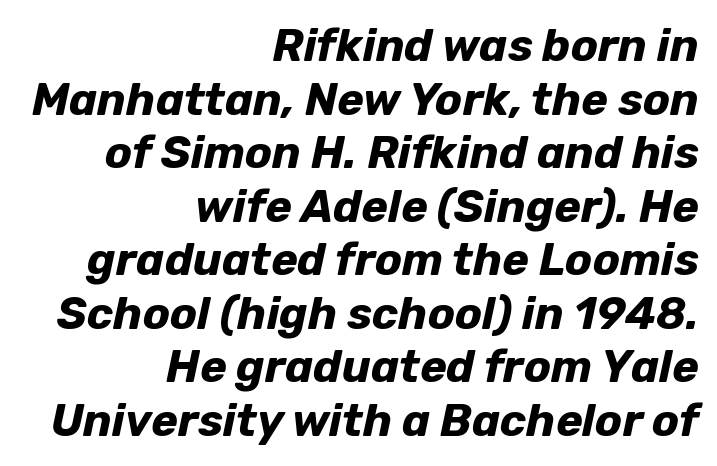
The image shows 45 px bold type, italic (leaning right); set right-aligned, line spacing 1.19x, normal letter spacing, not underlined; low stroke contrast and a medium x-height.
